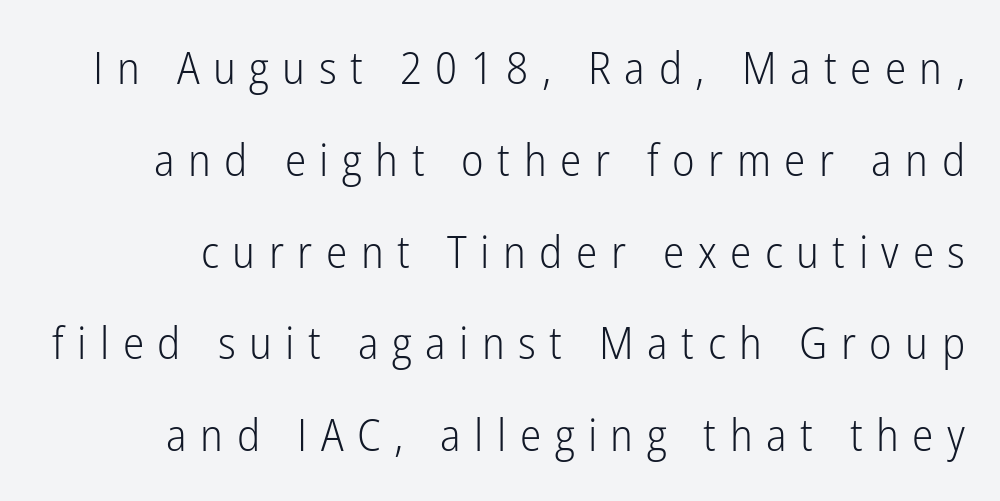
Q: Is the text bold? A: No.
Q: Is the text italic (slanted)? A: No, it is upright.
Q: Is the typeface a serif or a sans-serif typeface? A: Sans-serif.
Q: Is the text underlined? A: No.
Q: Is the spacing between letters normal or unusually wide? A: Unusually wide.
Q: Is the spacing between lines tight, normal or loose? A: Loose.
Q: Width (condensed, normal, or wide)? A: Condensed.
Q: Stroke contrast? A: Low.
Q: x-height? A: Medium.
Q: Monospaced? A: No.
